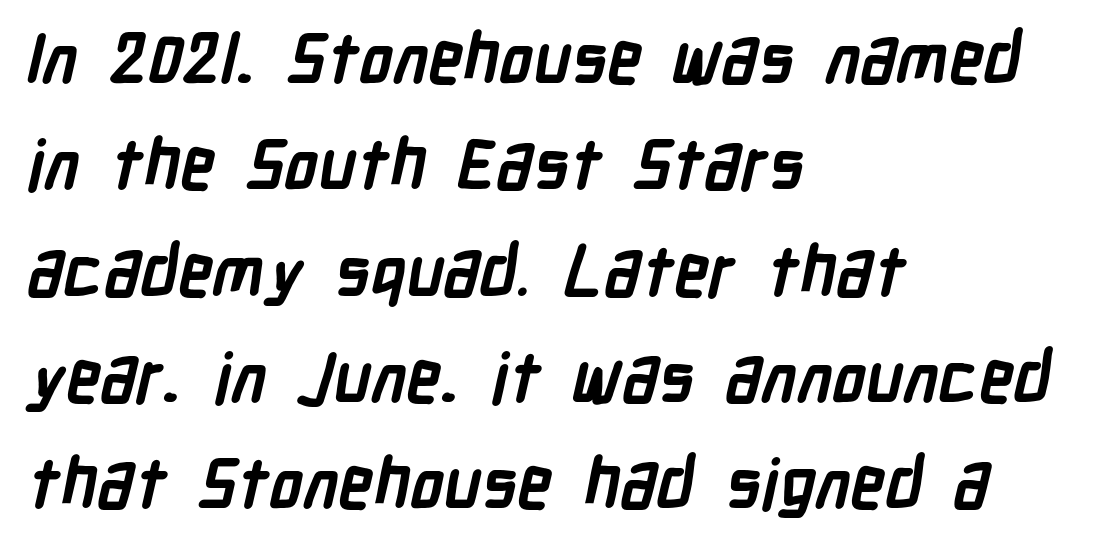
{"serif": "no", "bold": "yes", "weight": "semibold", "width": "condensed", "stroke_contrast": "low", "x_height": "medium", "monospaced": "no", "underline": "no", "align": "left", "line_spacing": "normal", "line_spacing_ratio": 1.54, "letter_spacing": "normal", "letter_spacing_em": 0.0, "glyph_px": 69}
